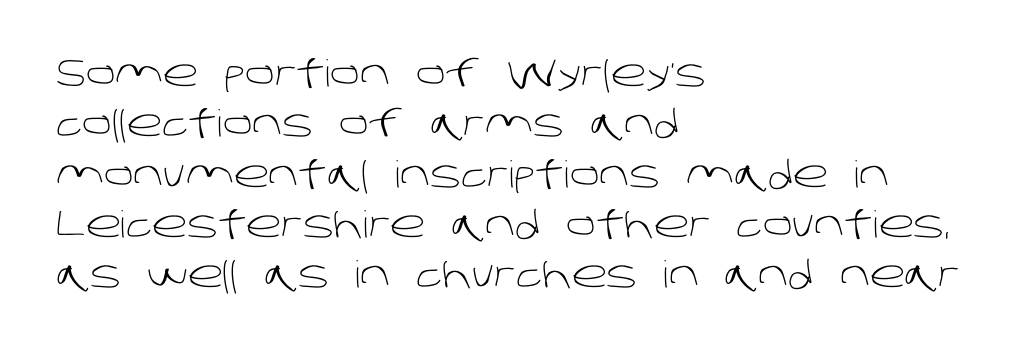
The image shows 37 px light sans-serif type; set left-aligned, normal line spacing (1.36x), normal letter spacing, not underlined; low stroke contrast and a large x-height.
